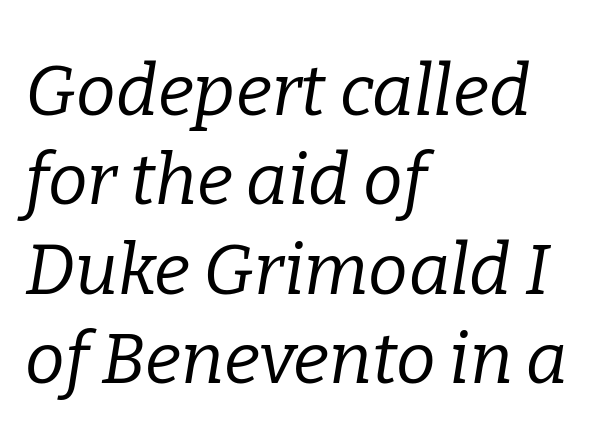
{"serif": "yes", "italic": "yes", "lean": "right", "slant_degrees": 9, "bold": "no", "weight": "regular", "width": "normal", "stroke_contrast": "low", "x_height": "medium", "monospaced": "no", "underline": "no", "align": "left", "line_spacing": "normal", "line_spacing_ratio": 1.26, "letter_spacing": "normal", "letter_spacing_em": 0.0, "glyph_px": 71}
